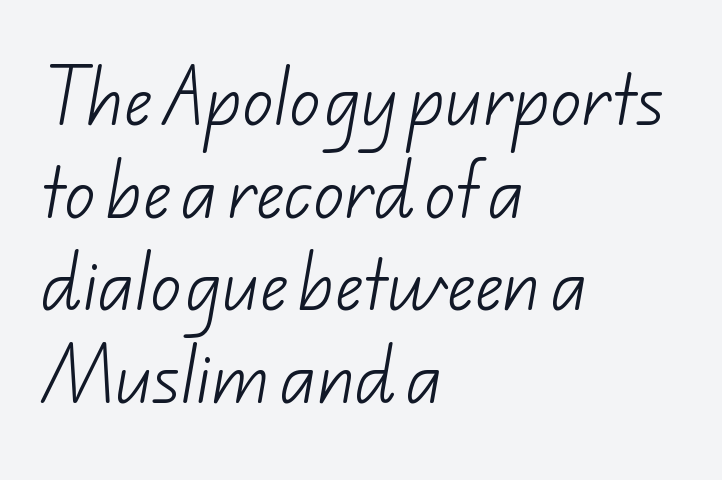
Any mark beneath the type? The region is blank. Every row of glyphs begins at an identical x-position on the left. Is this a fixed-width face? No — the glyphs have proportional, varying widths. No letter is thick-stroked: the sample isn't bold. Is there much room between lines? A standard amount, neither cramped nor airy.
